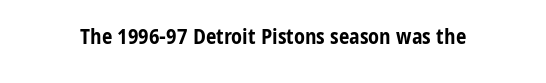
The letterforms sit shoulder to shoulder at normal distance. These lines were composed using upright roman letters. Check the space under the baseline: it is left empty. The sample has been set heavy, in full bold.
